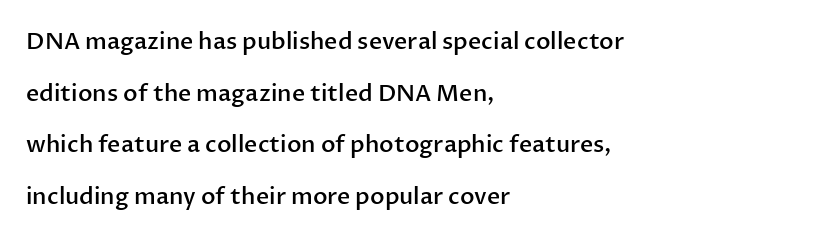
The typography opts for an upright posture over an oblique one. Successive baselines arrive slowly, with a big drop between each. Each row of text sits above clean, open space. In CSS terms this would be text-align: left. Look at the stroke-to-counter ratio: somewhat heavy, a semibold. There is no visible air inserted between adjacent glyphs.
